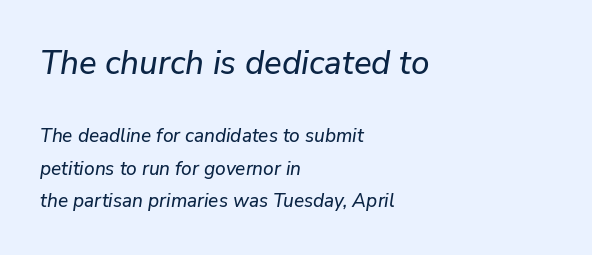
{"italic": "yes", "lean": "right", "slant_degrees": 9, "width": "normal", "stroke_contrast": "low", "x_height": "medium", "monospaced": "no", "underline": "no", "align": "left", "line_spacing": "normal", "line_spacing_ratio": 1.7, "letter_spacing": "normal", "letter_spacing_em": 0.0, "larger_block": "first", "size_ratio": 1.74, "glyph_px": 33}
